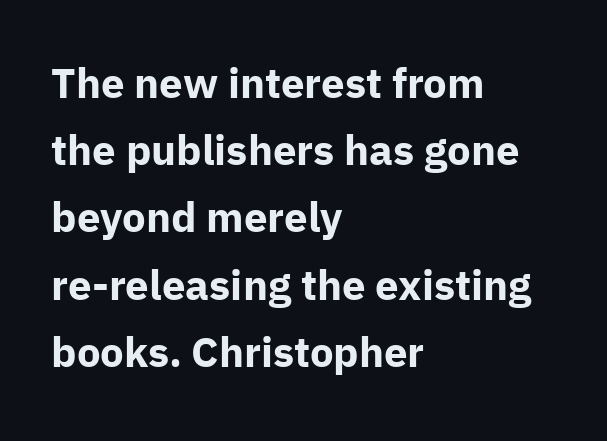
Q: Is the text bold? A: Yes.
Q: Is the text italic (slanted)? A: No, it is upright.
Q: Is the typeface a serif or a sans-serif typeface? A: Sans-serif.
Q: Is the text underlined? A: No.
Q: How is the paragraph aligned? A: Left-aligned.
Q: Is the spacing between letters normal or unusually wide? A: Normal.
Q: Is the spacing between lines tight, normal or loose? A: Normal.
Q: Width (condensed, normal, or wide)? A: Normal.
Q: Stroke contrast? A: Low.
Q: x-height? A: Medium.
Q: Monospaced? A: No.
